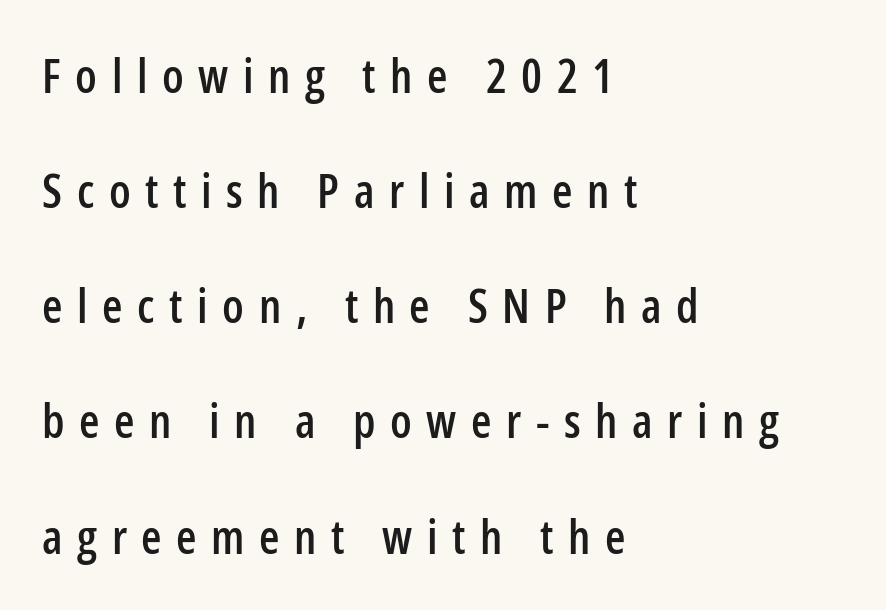
In terms of letterform style, serifs are entirely absent. Bare-footed words on every line. Loosely led — the rows are spread out. Tracking value appears strongly positive — letters spread wide. Think of a printed novel: that variable character pitch is what you see here. A student would call this left alignment; a typographer would say flush left, rag right.
